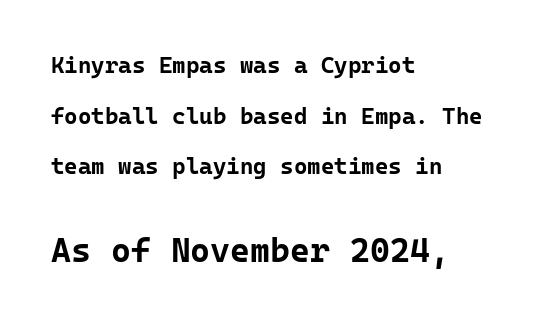
Q: Is the text bold? A: Yes.
Q: Is the text italic (slanted)? A: No, it is upright.
Q: Is the typeface a serif or a sans-serif typeface? A: Sans-serif.
Q: Is the text underlined? A: No.
Q: How is the paragraph aligned? A: Left-aligned.
Q: Is the spacing between letters normal or unusually wide? A: Normal.
Q: Is the spacing between lines tight, normal or loose? A: Loose.
Q: Which block of text is set in a larger size, the first (top) or the second (bottom)? A: The second (bottom) one.
Q: Width (condensed, normal, or wide)? A: Normal.
Q: Stroke contrast? A: Low.
Q: x-height? A: Medium.
Q: Monospaced? A: Yes.
